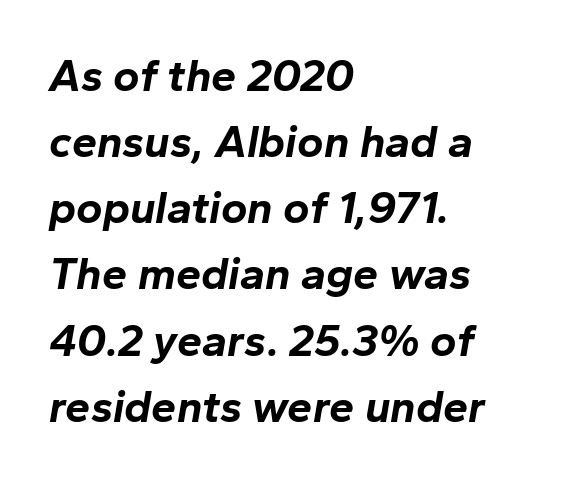
Q: Is the text bold? A: Yes.
Q: Is the text italic (slanted)? A: Yes, it leans right by about 10 degrees.
Q: Is the text underlined? A: No.
Q: How is the paragraph aligned? A: Left-aligned.
Q: Is the spacing between letters normal or unusually wide? A: Normal.
Q: Is the spacing between lines tight, normal or loose? A: Normal.
Q: Width (condensed, normal, or wide)? A: Normal.
Q: Stroke contrast? A: Low.
Q: x-height? A: Medium.
Q: Monospaced? A: No.
